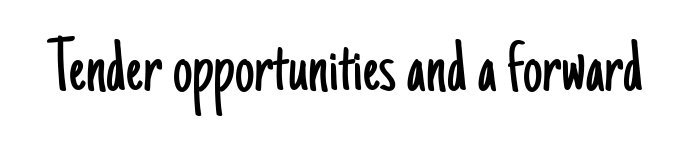
Does extra space separate the letters? No, they use regular spacing. The typesetting does not lean heavy: it is not bold. Each letter's strokes conclude bluntly, with no projecting serifs. You can tell it's not italic because the verticals are truly vertical. Looks like regular typesetting: each glyph gets only the width it needs. Descenders hang freely into open space.
